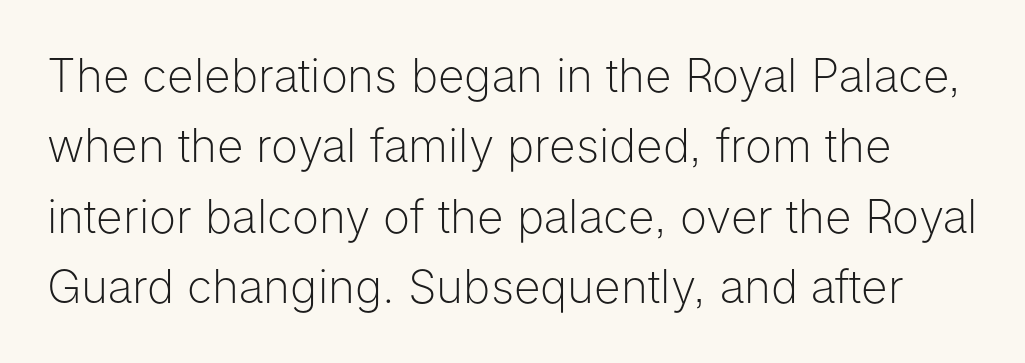
Classification — sans serif. Do the characters align in a grid? No, the font is proportional. Is this a heavy cut? Hardly; it is regular or lighter. The specimen omits any rule beneath the text block's lines.
